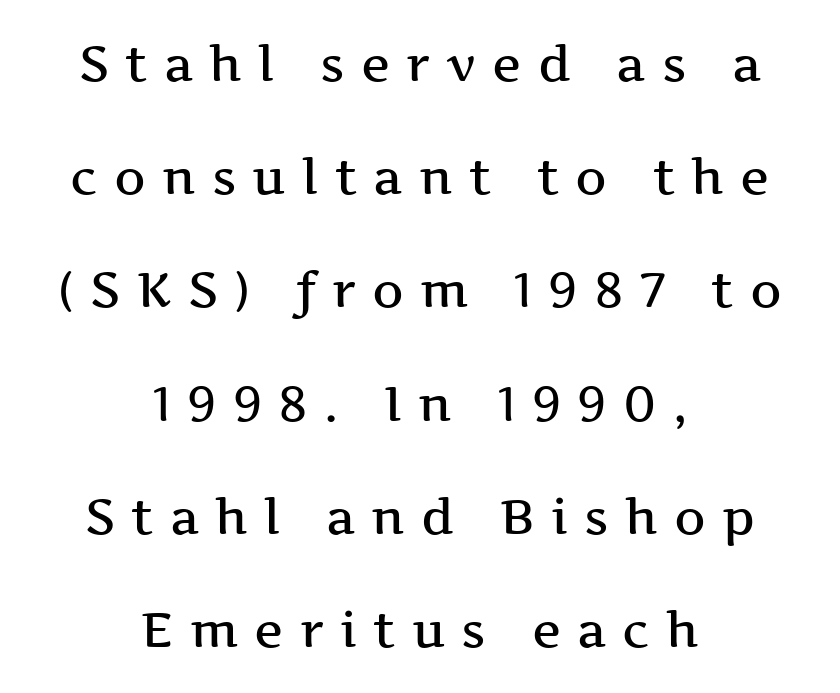
Q: Is the text bold? A: Semi-bold.
Q: Is the text italic (slanted)? A: No, it is upright.
Q: Is the typeface a serif or a sans-serif typeface? A: Serif.
Q: Is the text underlined? A: No.
Q: How is the paragraph aligned? A: Centered.
Q: Is the spacing between letters normal or unusually wide? A: Unusually wide.
Q: Is the spacing between lines tight, normal or loose? A: Loose.
Q: Width (condensed, normal, or wide)? A: Wide.
Q: Stroke contrast? A: Medium.
Q: x-height? A: Medium.
Q: Monospaced? A: No.
